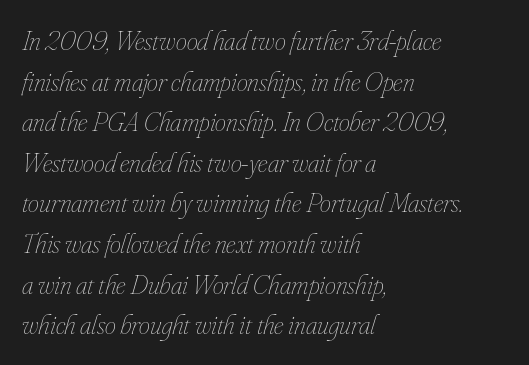
The image shows 28 px thin, condensed type, italic (leaning right); set left-aligned, normal line spacing (1.45x), normal letter spacing, not underlined; low stroke contrast and a small x-height.
